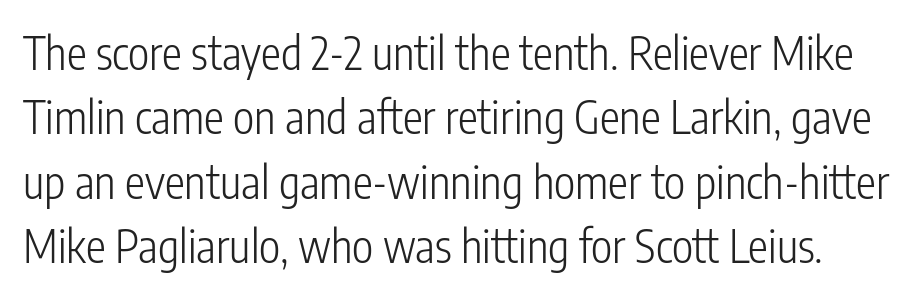
The image shows 45 px light, condensed sans-serif type, upright; set normal line spacing (1.43x), normal letter spacing, not underlined; low stroke contrast and a medium x-height.
